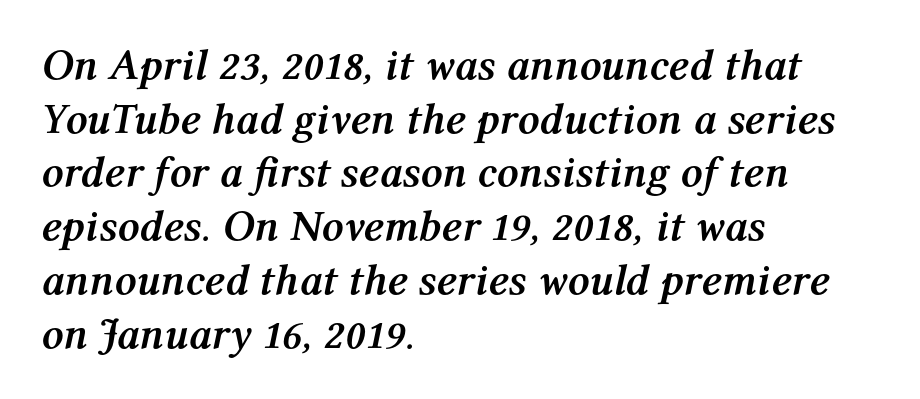
{"italic": "yes", "lean": "right", "slant_degrees": 12, "bold": "yes", "weight": "semibold", "width": "normal", "stroke_contrast": "medium", "x_height": "medium", "monospaced": "no", "underline": "no", "align": "left", "line_spacing": "normal", "line_spacing_ratio": 1.25, "letter_spacing": "normal", "letter_spacing_em": 0.0, "glyph_px": 43}
